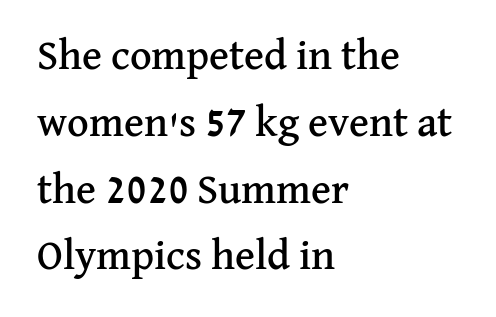
Q: Is the text italic (slanted)? A: No, it is upright.
Q: Is the typeface a serif or a sans-serif typeface? A: Serif.
Q: Is the text underlined? A: No.
Q: How is the paragraph aligned? A: Left-aligned.
Q: Is the spacing between letters normal or unusually wide? A: Normal.
Q: Is the spacing between lines tight, normal or loose? A: Normal.
Q: Width (condensed, normal, or wide)? A: Normal.
Q: Stroke contrast? A: Medium.
Q: x-height? A: Medium.
Q: Monospaced? A: No.
